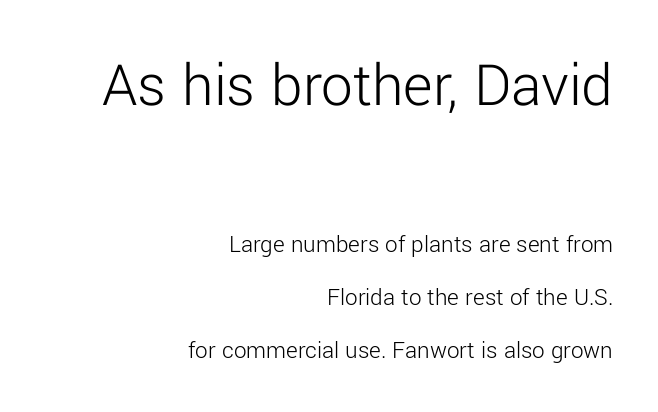
{"serif": "no", "italic": "no", "bold": "no", "weight": "light", "width": "normal", "stroke_contrast": "low", "x_height": "medium", "monospaced": "no", "underline": "no", "align": "right", "line_spacing": "loose", "line_spacing_ratio": 2.11, "letter_spacing": "normal", "letter_spacing_em": 0.0, "larger_block": "first", "size_ratio": 2.52, "glyph_px": 63}
